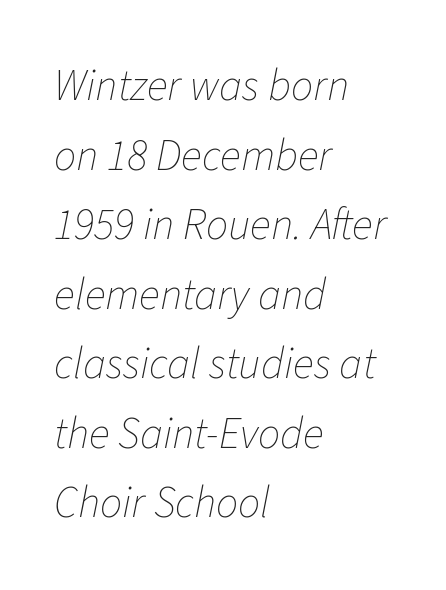
All the whitespace from short lines collects on the right. Think standard paragraph weight, or any step lighter than that. Each row of text sits above clean, open space. Does extra space separate the letters? No, they use regular spacing.
